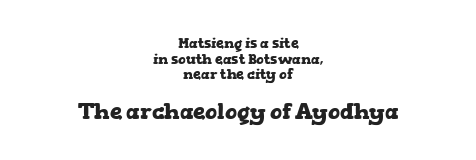
Teacher's note: observe the equal gaps on both sides — that is centered alignment. Top chunk: small. Bottom chunk: large. A clean baseline with only descenders dipping below it. No italicization has been applied; the sample stays upright.
